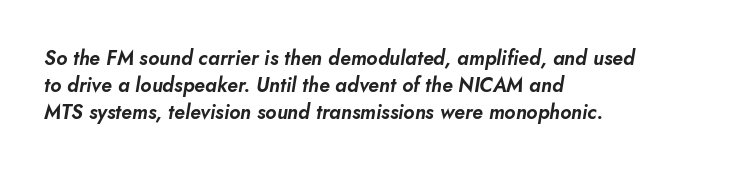
Q: Is the text italic (slanted)? A: Yes, it leans right by about 10 degrees.
Q: Is the text underlined? A: No.
Q: How is the paragraph aligned? A: Left-aligned.
Q: Is the spacing between letters normal or unusually wide? A: Normal.
Q: Is the spacing between lines tight, normal or loose? A: Normal.
